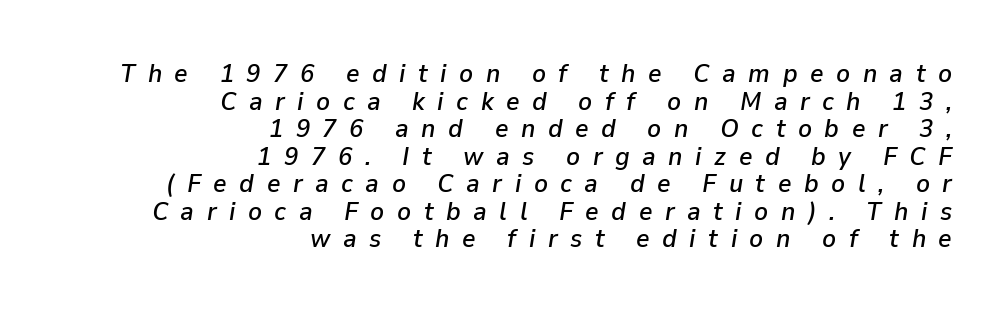
{"italic": "yes", "lean": "right", "slant_degrees": 9, "underline": "no", "align": "right", "line_spacing": "tight", "line_spacing_ratio": 1.06, "letter_spacing": "wide", "letter_spacing_em": 0.48, "glyph_px": 26}
